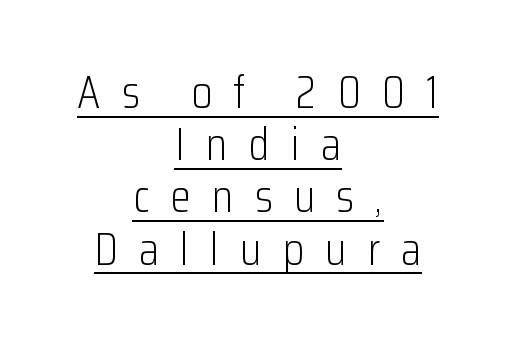
The image shows 47 px light, condensed sans-serif type, upright; set centered, tight line spacing (1.11x), unusually wide letter spacing (+0.45 em), underlined; low stroke contrast and a medium x-height.
